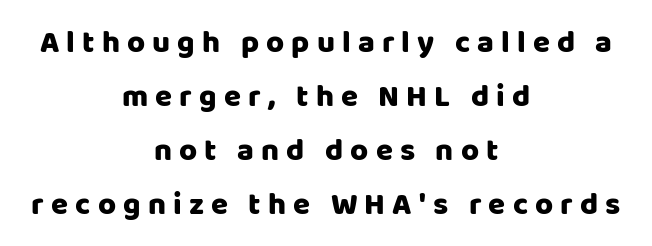
Display-style spreading of the glyphs; the letterfit is very open. Font category for this specimen: sans-serif. Ascenders rise straight up at ninety degrees. Words float on clear page, feet unadorned. One-word summary of the alignment: center. The face used here is proportionally spaced, like ordinary book or web type.
